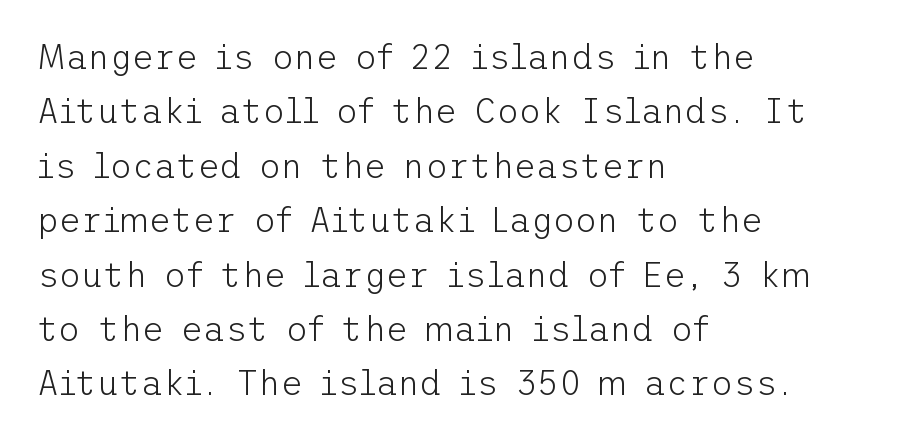
The image shows 34 px light sans-serif type, upright; set left-aligned, normal line spacing (1.6x), normal letter spacing, not underlined; low stroke contrast and a medium x-height.
